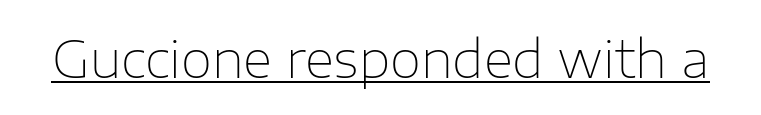
The image shows 51 px thin sans-serif type, upright; set normal letter spacing, underlined; low stroke contrast and a medium x-height.
